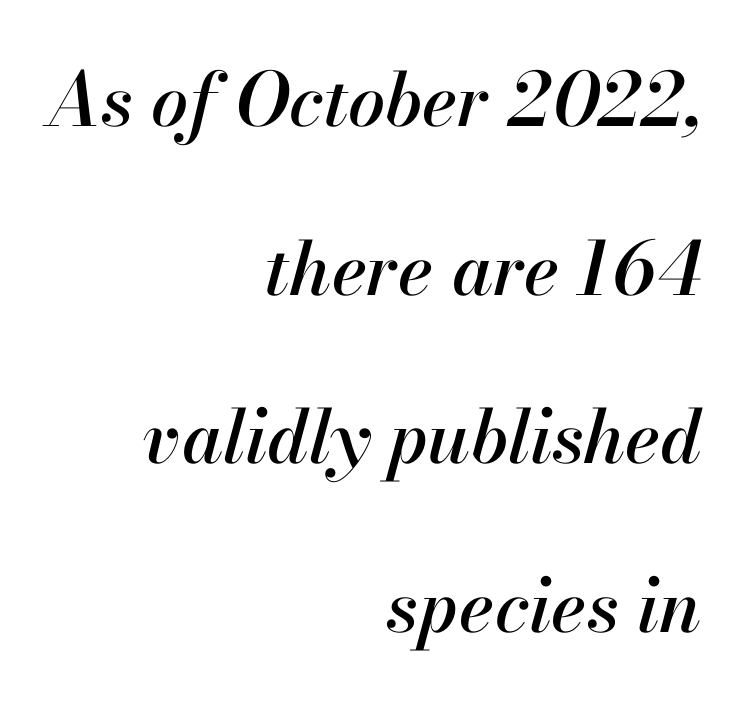
{"italic": "yes", "lean": "right", "slant_degrees": 13, "width": "normal", "stroke_contrast": "high", "x_height": "small", "monospaced": "no", "underline": "no", "align": "right", "line_spacing": "loose", "line_spacing_ratio": 2.28, "letter_spacing": "normal", "letter_spacing_em": 0.0, "glyph_px": 74}
